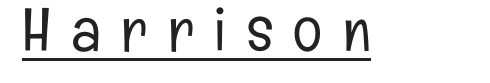
{"serif": "no", "italic": "no", "bold": "no", "weight": "light", "width": "condensed", "stroke_contrast": "low", "x_height": "medium", "monospaced": "no", "underline": "yes", "letter_spacing": "wide", "letter_spacing_em": 0.34, "glyph_px": 61}
